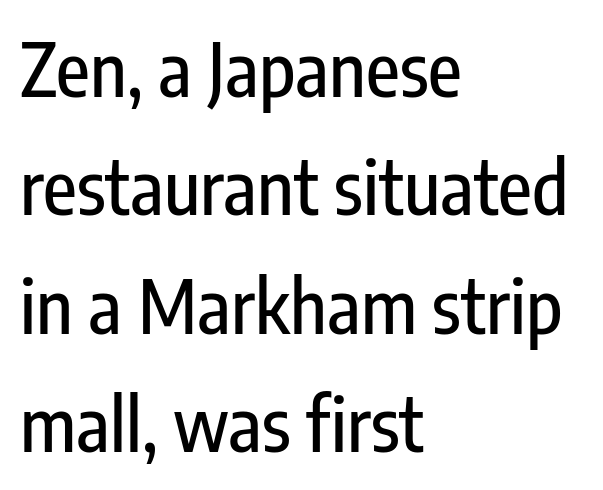
{"serif": "no", "italic": "no", "width": "condensed", "stroke_contrast": "low", "x_height": "medium", "monospaced": "no", "underline": "no", "align": "left", "line_spacing": "normal", "line_spacing_ratio": 1.6, "letter_spacing": "normal", "letter_spacing_em": 0.0, "glyph_px": 74}
